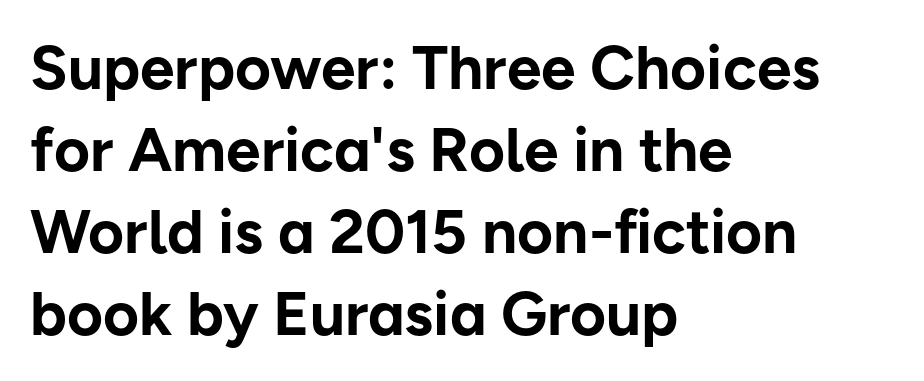
{"serif": "no", "italic": "no", "bold": "yes", "weight": "bold", "width": "normal", "stroke_contrast": "low", "x_height": "medium", "monospaced": "no", "underline": "no", "align": "left", "line_spacing": "normal", "line_spacing_ratio": 1.32, "letter_spacing": "normal", "letter_spacing_em": 0.0, "glyph_px": 62}
